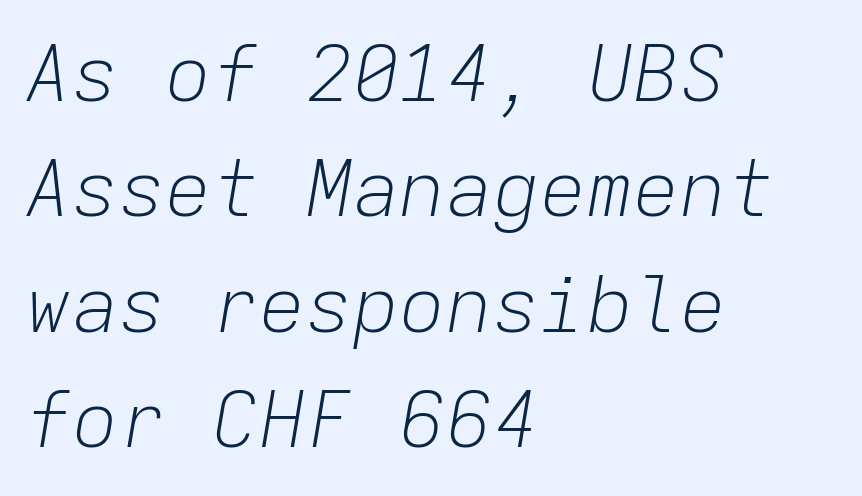
The image shows 78 px light type, italic (leaning right), monospaced; set left-aligned, normal line spacing (1.48x), normal letter spacing, not underlined; low stroke contrast and a medium x-height.
